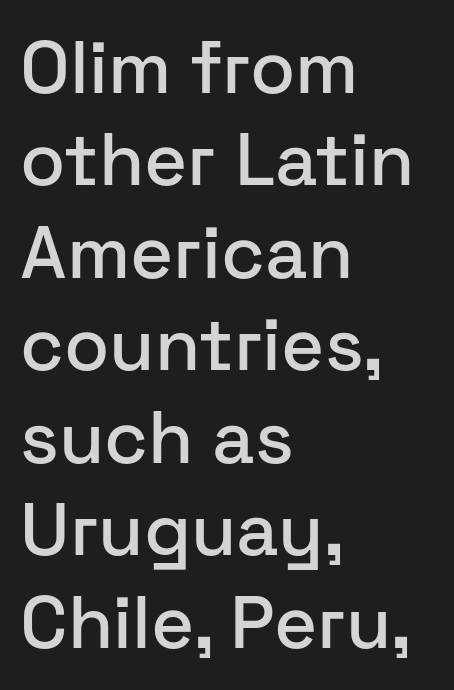
Look at the bottom of the vertical strokes: they stop flat, with no serifs. No extra tracking has been applied to these lines. Posture: straight, roman, zero tilt. The rendering uses natural spacing where letterforms have individual widths. A classic flush-left, rag-right setting is used for this passage. Lines of text with bare space underneath.
